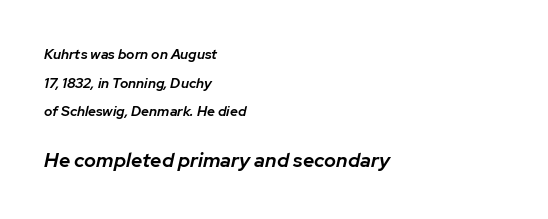
Q: Is the text bold? A: Semi-bold.
Q: Is the text italic (slanted)? A: Yes, it leans right by about 12 degrees.
Q: Is the text underlined? A: No.
Q: How is the paragraph aligned? A: Left-aligned.
Q: Is the spacing between letters normal or unusually wide? A: Normal.
Q: Is the spacing between lines tight, normal or loose? A: Loose.
Q: Which block of text is set in a larger size, the first (top) or the second (bottom)? A: The second (bottom) one.
